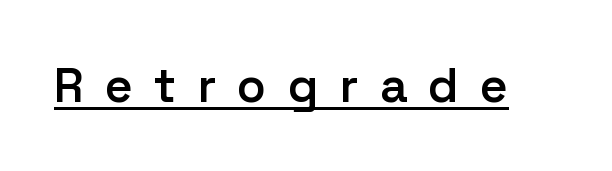
{"serif": "no", "italic": "no", "bold": "semi", "weight": "semibold", "width": "normal", "stroke_contrast": "low", "x_height": "medium", "monospaced": "no", "underline": "yes", "letter_spacing": "wide", "letter_spacing_em": 0.44, "glyph_px": 48}
